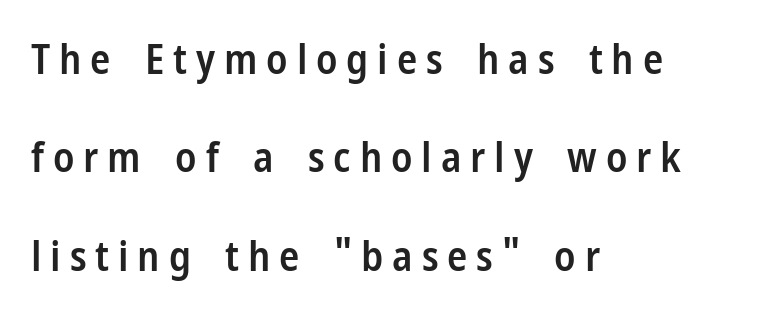
How would I describe the line gaps? Wide and relaxed. Every letter is mildly thick-stroked: semibold rather than bold. Ordinary non-slanted type is in use. The glyphs are unaccompanied by any horizontal stroke below them.
